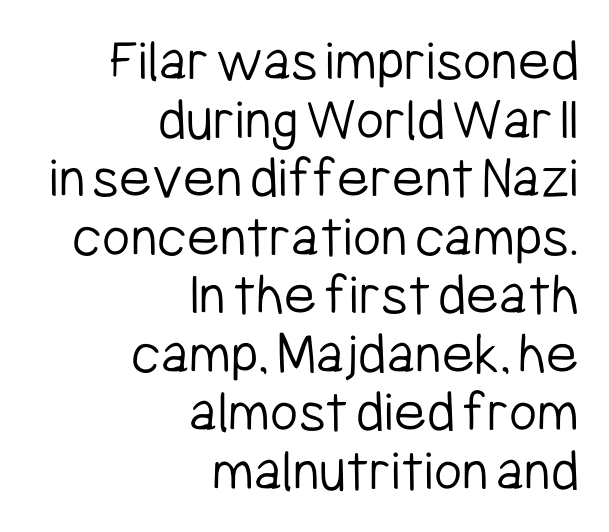
Counters stay open thanks to moderate or lighter strokes. A student would call this right alignment; a typographer would say flush right, rag left. To sum up the face: it is a sans, with no serifs. How are the letters spaced? Ordinarily, with no added tracking. Any mark beneath the type? The region is blank. The letters stand upright; this is a roman face.
